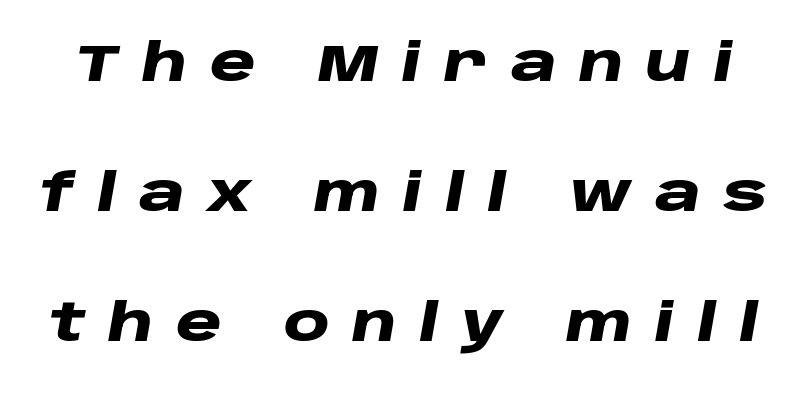
Strong, thick strokes mark this as bold type. When letters slant like this, we call the style italic. These lines stand farther apart than default settings would place them. Tracking value appears strongly positive — letters spread wide. A typesetter would call this proportional, since set widths differ per character.
